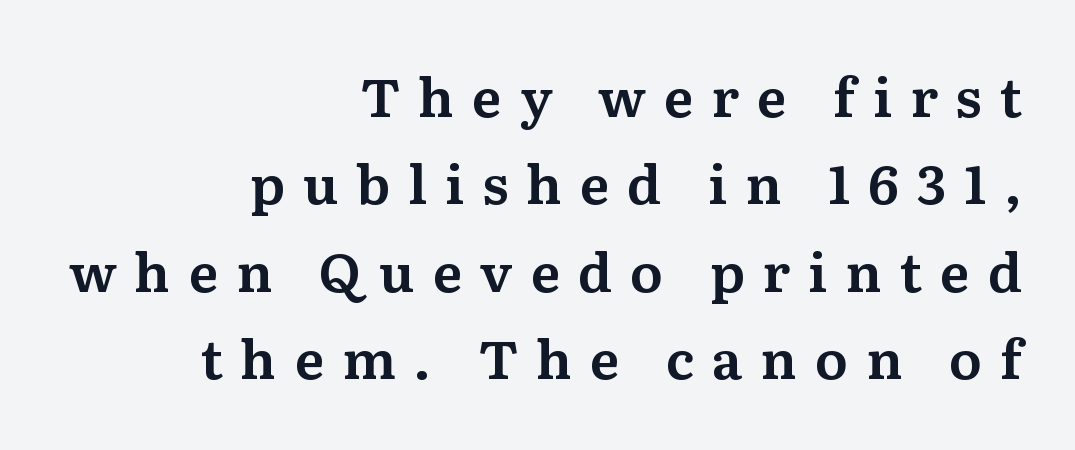
{"serif": "yes", "italic": "no", "width": "normal", "stroke_contrast": "medium", "x_height": "medium", "monospaced": "no", "underline": "no", "align": "right", "line_spacing": "normal", "line_spacing_ratio": 1.62, "letter_spacing": "wide", "letter_spacing_em": 0.33, "glyph_px": 54}
